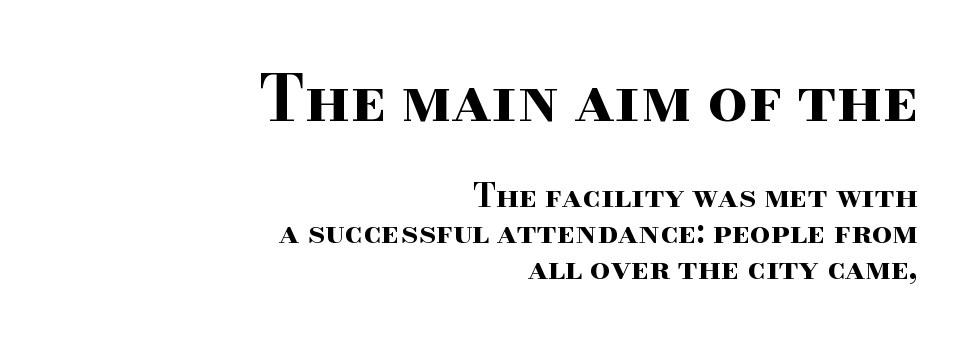
The image shows 63 px bold, wide serif type, upright; set right-aligned, tight line spacing (1.12x), normal letter spacing, not underlined; the first (top) block is 1.97x larger; high stroke contrast and a small x-height.
